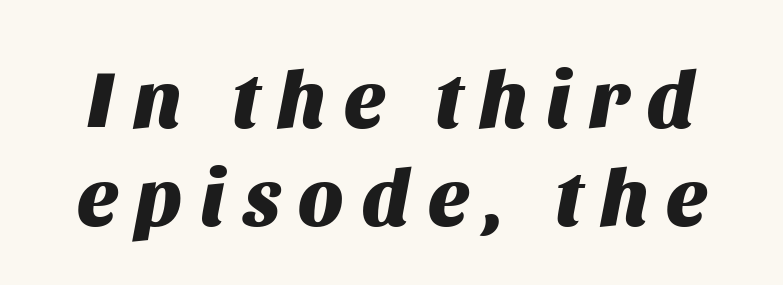
The image shows 80 px heavy type, italic (leaning right); set line spacing 1.22x, unusually wide letter spacing (+0.23 em), not underlined; medium stroke contrast and a large x-height.
